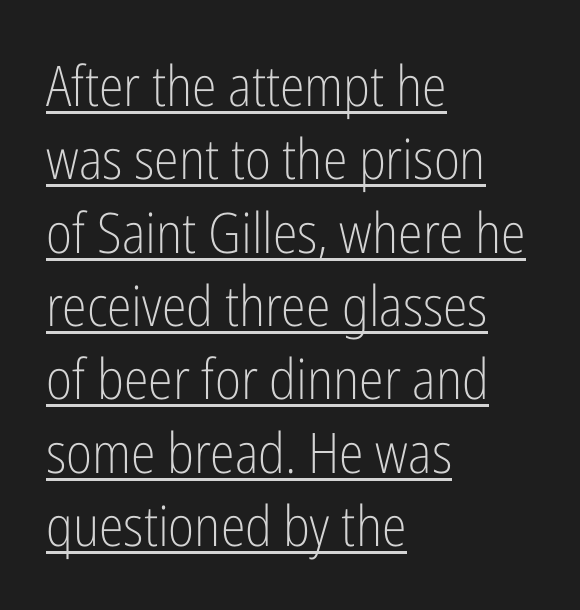
{"serif": "no", "italic": "no", "bold": "no", "weight": "light", "width": "condensed", "stroke_contrast": "low", "x_height": "medium", "monospaced": "no", "underline": "yes", "align": "left", "line_spacing": "normal", "line_spacing_ratio": 1.31, "letter_spacing": "normal", "letter_spacing_em": 0.0, "glyph_px": 56}
